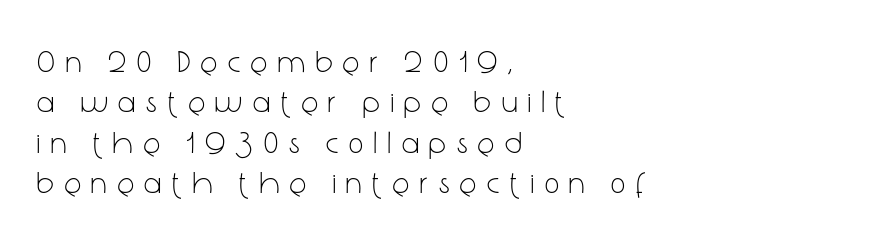
Q: Is the text bold? A: No.
Q: Is the text italic (slanted)? A: No, it is upright.
Q: Is the typeface a serif or a sans-serif typeface? A: Sans-serif.
Q: Is the text underlined? A: No.
Q: How is the paragraph aligned? A: Left-aligned.
Q: Is the spacing between letters normal or unusually wide? A: Unusually wide.
Q: Is the spacing between lines tight, normal or loose? A: Normal.
Q: Width (condensed, normal, or wide)? A: Condensed.
Q: Stroke contrast? A: Low.
Q: x-height? A: Medium.
Q: Monospaced? A: No.
